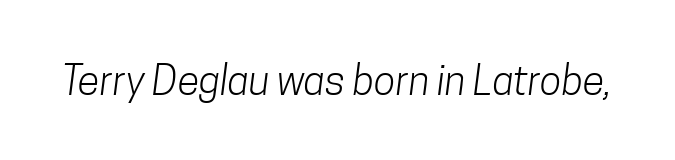
{"serif": "no", "bold": "no", "weight": "light", "width": "condensed", "stroke_contrast": "low", "x_height": "medium", "monospaced": "no", "underline": "no", "letter_spacing": "normal", "letter_spacing_em": 0.0, "glyph_px": 40}
